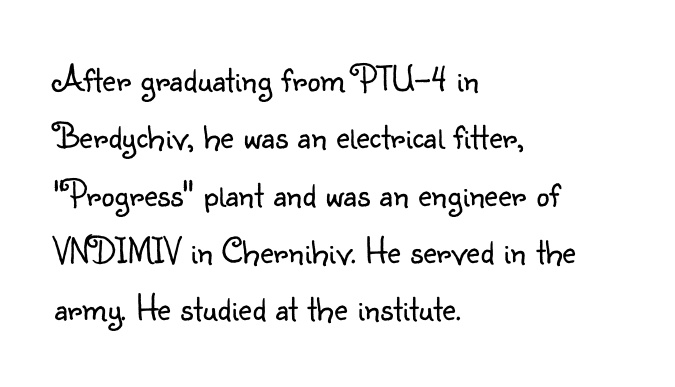
{"serif": "no", "italic": "no", "bold": "no", "weight": "light", "width": "normal", "stroke_contrast": "low", "x_height": "small", "monospaced": "no", "underline": "no", "align": "left", "line_spacing": "normal", "line_spacing_ratio": 1.55, "letter_spacing": "normal", "letter_spacing_em": 0.0, "glyph_px": 37}
